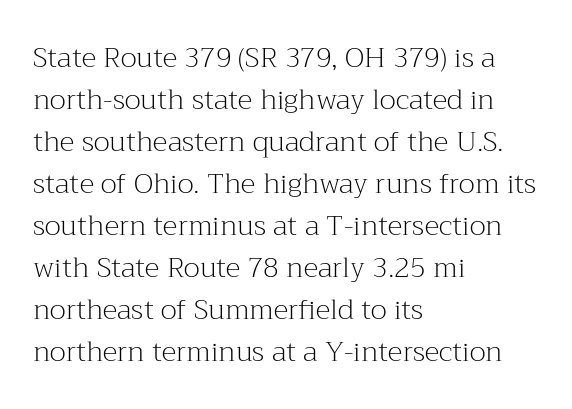
Q: Is the text bold? A: No.
Q: Is the text italic (slanted)? A: No, it is upright.
Q: Is the typeface a serif or a sans-serif typeface? A: Serif.
Q: Is the text underlined? A: No.
Q: How is the paragraph aligned? A: Left-aligned.
Q: Is the spacing between letters normal or unusually wide? A: Normal.
Q: Is the spacing between lines tight, normal or loose? A: Normal.
Q: Width (condensed, normal, or wide)? A: Normal.
Q: Stroke contrast? A: Medium.
Q: x-height? A: Medium.
Q: Monospaced? A: No.
